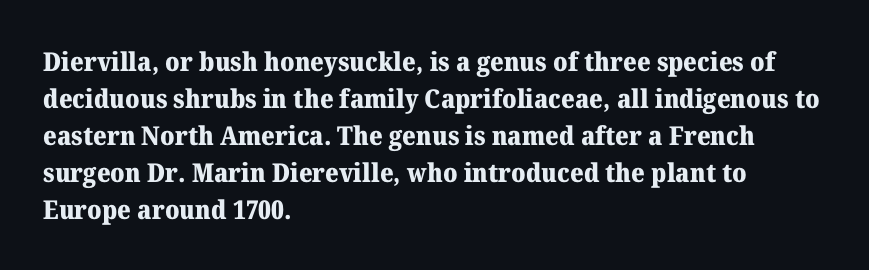
Q: Is the text bold? A: Yes.
Q: Is the text italic (slanted)? A: No, it is upright.
Q: Is the text underlined? A: No.
Q: How is the paragraph aligned? A: Left-aligned.
Q: Is the spacing between letters normal or unusually wide? A: Normal.
Q: Is the spacing between lines tight, normal or loose? A: Normal.
